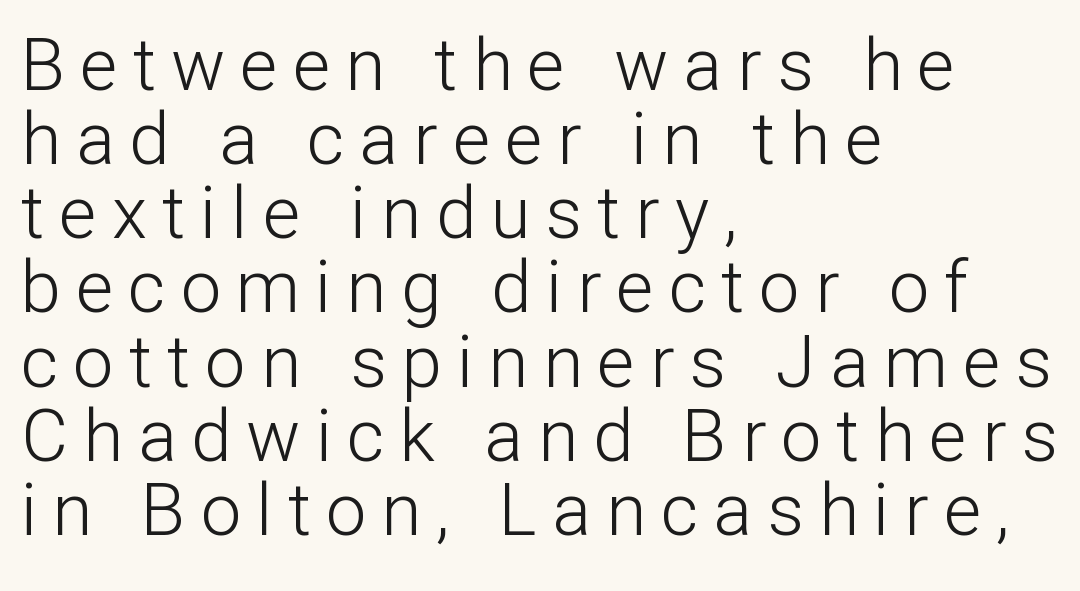
The image shows 72 px light sans-serif type, upright; set left-aligned, tight line spacing (1.03x), unusually wide letter spacing (+0.21 em), not underlined; low stroke contrast and a medium x-height.
